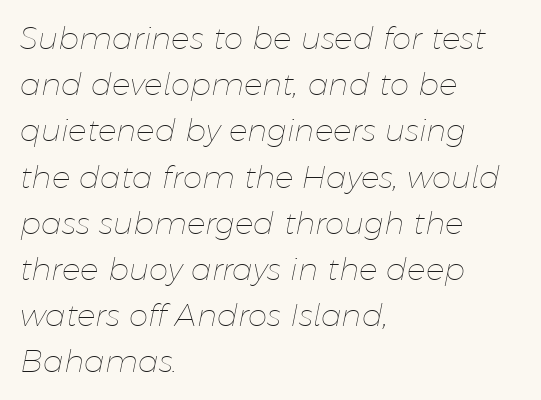
Q: Is the text bold? A: No.
Q: Is the text italic (slanted)? A: Yes, it leans right by about 11 degrees.
Q: Is the text underlined? A: No.
Q: How is the paragraph aligned? A: Left-aligned.
Q: Is the spacing between letters normal or unusually wide? A: Normal.
Q: Is the spacing between lines tight, normal or loose? A: Normal.
Q: Width (condensed, normal, or wide)? A: Normal.
Q: Stroke contrast? A: Low.
Q: x-height? A: Medium.
Q: Monospaced? A: No.
